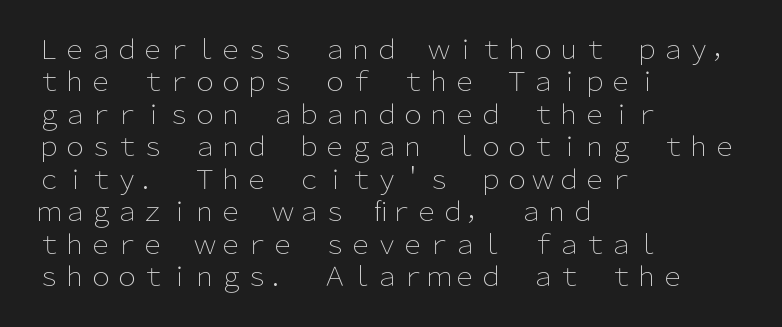
{"italic": "no", "bold": "no", "underline": "no", "align": "left", "line_spacing": "normal", "line_spacing_ratio": 1.25, "letter_spacing": "normal", "letter_spacing_em": 0.0, "glyph_px": 26}
